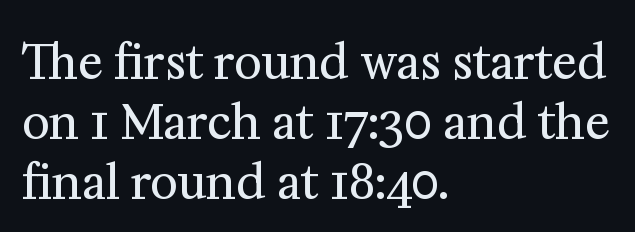
{"serif": "yes", "italic": "no", "bold": "no", "weight": "regular", "width": "normal", "stroke_contrast": "medium", "x_height": "medium", "monospaced": "no", "underline": "no", "align": "left", "line_spacing": "normal", "line_spacing_ratio": 1.28, "letter_spacing": "normal", "letter_spacing_em": 0.0, "glyph_px": 47}
